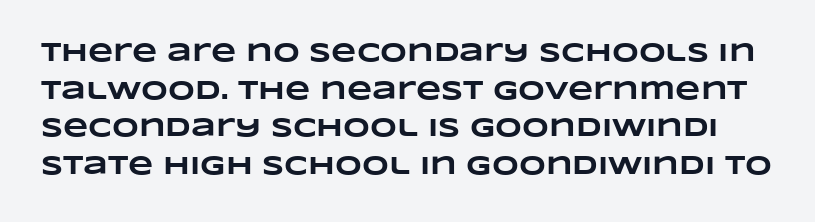
The image shows 26 px bold type; set normal line spacing (1.45x), normal letter spacing, not underlined.
